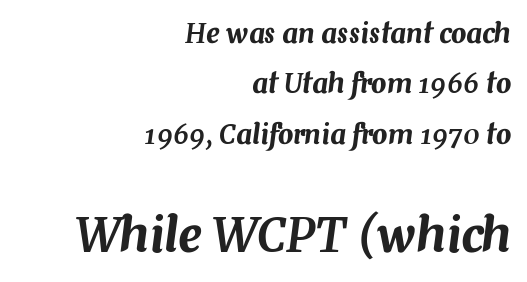
{"italic": "yes", "lean": "right", "slant_degrees": 7, "width": "normal", "stroke_contrast": "medium", "x_height": "medium", "monospaced": "no", "underline": "no", "align": "right", "line_spacing_ratio": 1.87, "letter_spacing": "normal", "letter_spacing_em": 0.0, "larger_block": "second", "size_ratio": 1.74, "glyph_px": 47}
